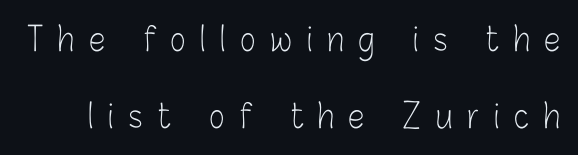
{"serif": "no", "italic": "no", "bold": "no", "weight": "light", "width": "condensed", "stroke_contrast": "low", "x_height": "medium", "monospaced": "no", "underline": "no", "line_spacing": "loose", "line_spacing_ratio": 2.33, "letter_spacing": "wide", "letter_spacing_em": 0.45, "glyph_px": 33}
